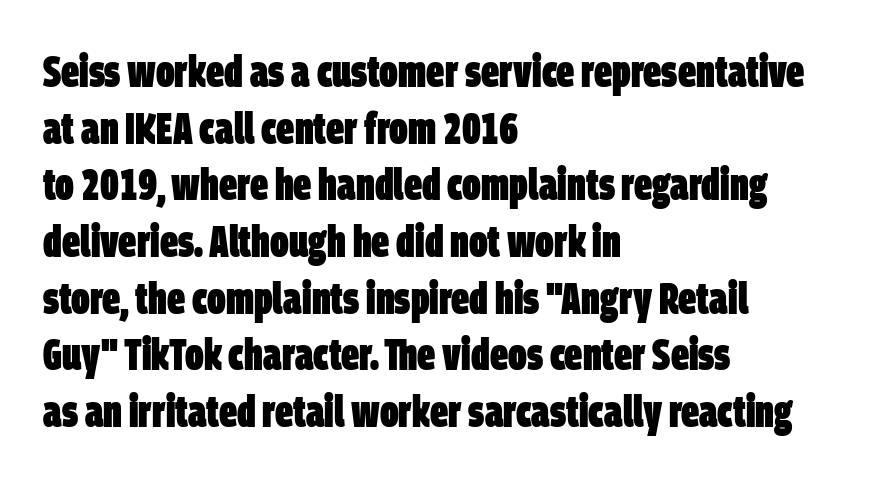
The image shows 45 px heavy, condensed sans-serif type; set left-aligned, normal line spacing (1.26x), normal letter spacing, not underlined; low stroke contrast and a large x-height.
